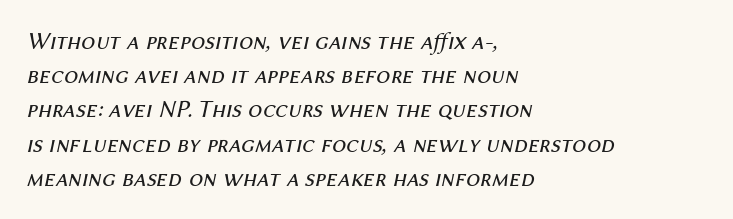
{"italic": "yes", "lean": "right", "slant_degrees": 12, "bold": "no", "underline": "no", "align": "left", "line_spacing": "normal", "line_spacing_ratio": 1.37, "letter_spacing": "normal", "letter_spacing_em": 0.0, "glyph_px": 25}
